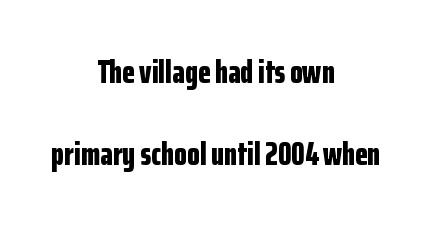
Rule under the text: the space is simply empty. The letters stand upright; this is a roman face. In terms of leading, this rendering errs on the spacious side. In terms of letterform style, serifs are entirely absent.
